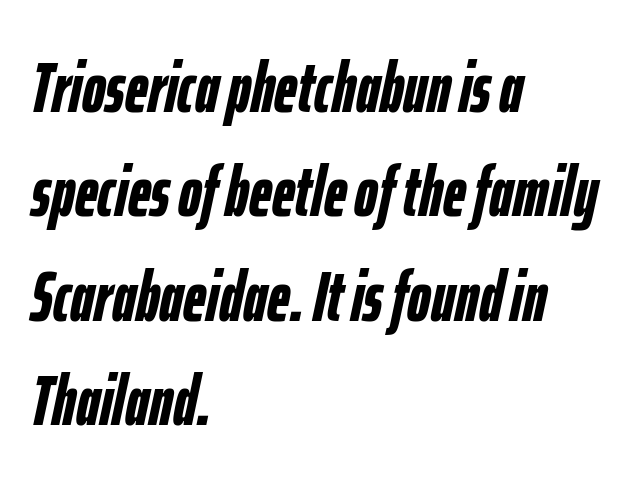
The image shows 71 px semibold, condensed type, italic (leaning right); set left-aligned, normal line spacing (1.47x), normal letter spacing, not underlined; low stroke contrast and a medium x-height.
